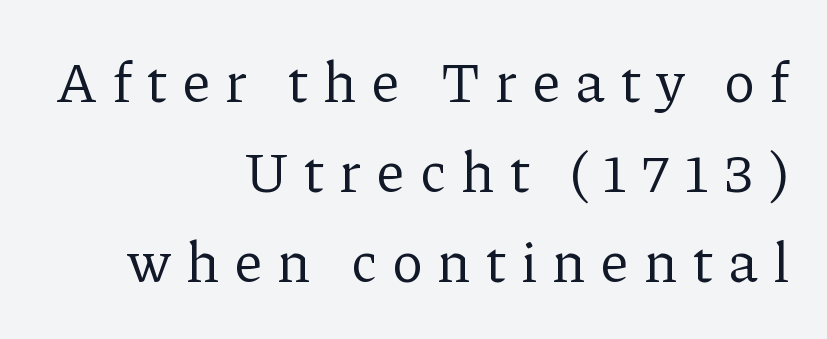
The image shows 57 px regular-weight serif type, upright; set right-aligned, normal line spacing (1.58x), unusually wide letter spacing (+0.26 em), not underlined; low stroke contrast and a medium x-height.
